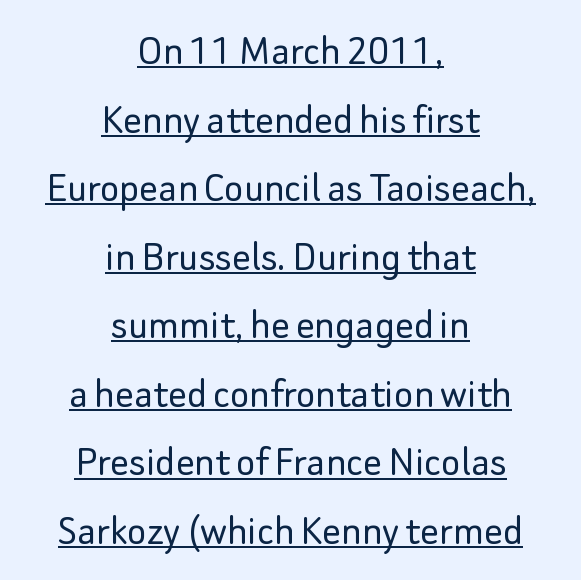
{"serif": "no", "italic": "no", "bold": "no", "weight": "light", "width": "normal", "stroke_contrast": "low", "x_height": "small", "monospaced": "no", "underline": "yes", "align": "center", "line_spacing": "normal", "line_spacing_ratio": 1.49, "letter_spacing": "normal", "letter_spacing_em": 0.0, "glyph_px": 46}
